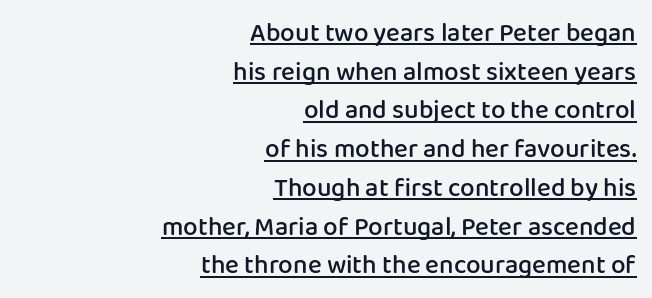
{"italic": "no", "bold": "semi", "underline": "yes", "align": "right", "line_spacing": "normal", "line_spacing_ratio": 1.49, "letter_spacing": "normal", "letter_spacing_em": 0.0, "glyph_px": 26}
